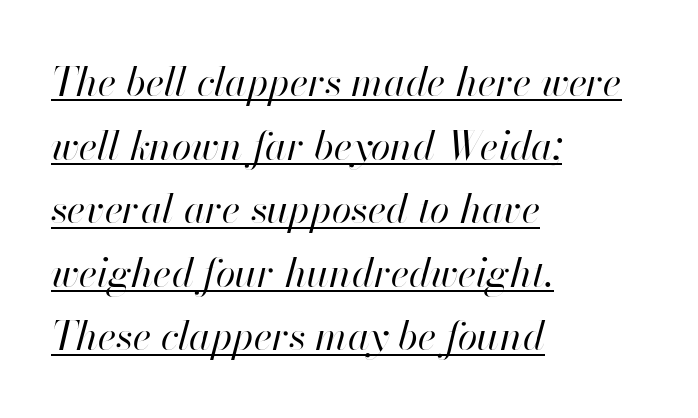
Q: Is the text bold? A: No.
Q: Is the text italic (slanted)? A: Yes, it leans right by about 13 degrees.
Q: Is the text underlined? A: Yes.
Q: How is the paragraph aligned? A: Left-aligned.
Q: Is the spacing between letters normal or unusually wide? A: Normal.
Q: Is the spacing between lines tight, normal or loose? A: Normal.
Q: Width (condensed, normal, or wide)? A: Normal.
Q: Stroke contrast? A: High.
Q: x-height? A: Small.
Q: Monospaced? A: No.
